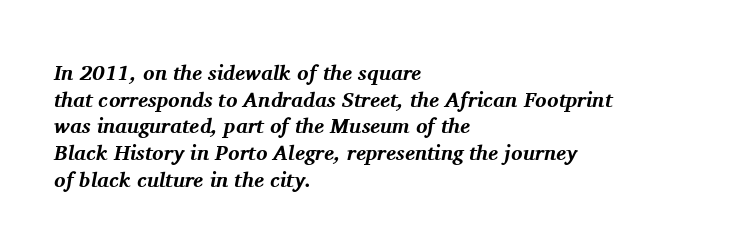
The typesetting leans heavy: a genuine bold. These lines stack with their left ends in a neat column. The face used here has a pronounced slope to its letters. Only glyphs here, with clear space below each row.
